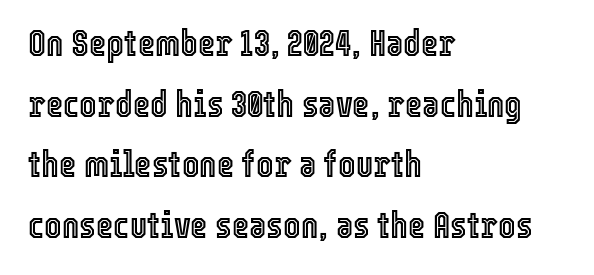
{"italic": "no", "width": "condensed", "x_height": "medium", "monospaced": "no", "underline": "no", "align": "left", "line_spacing": "normal", "line_spacing_ratio": 1.64, "letter_spacing": "normal", "letter_spacing_em": 0.0, "glyph_px": 37}
